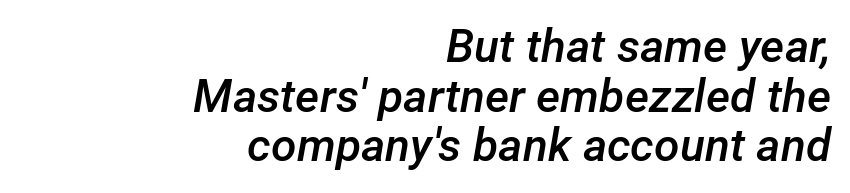
{"italic": "yes", "lean": "right", "slant_degrees": 12, "bold": "semi", "weight": "semibold", "width": "normal", "stroke_contrast": "low", "x_height": "medium", "monospaced": "no", "underline": "no", "align": "right", "line_spacing": "tight", "line_spacing_ratio": 1.08, "letter_spacing": "normal", "letter_spacing_em": 0.0, "glyph_px": 46}
